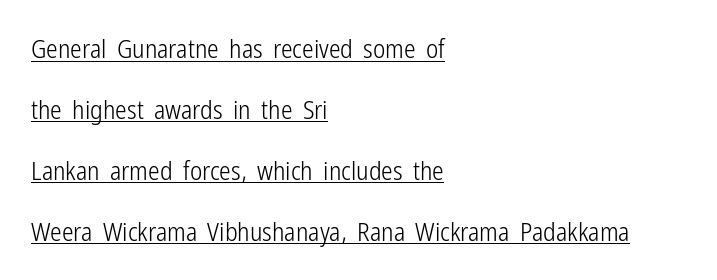
The image shows 26 px text type, upright; set left-aligned, loose line spacing (2.34x), normal letter spacing, underlined.
